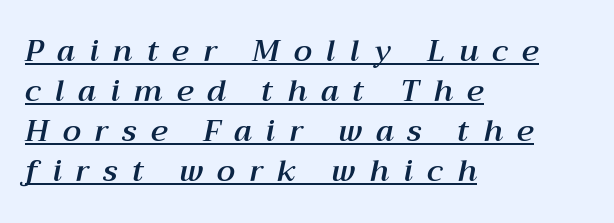
The image shows 30 px text type, italic (leaning right); set left-aligned, normal line spacing (1.33x), unusually wide letter spacing (+0.47 em), underlined; medium stroke contrast and a medium x-height.
